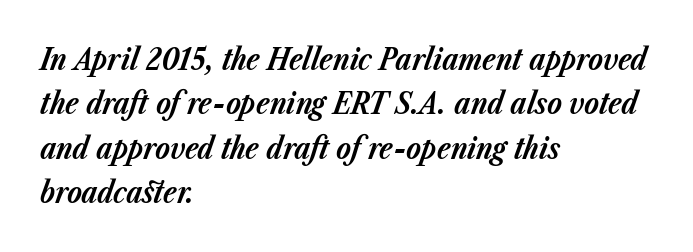
A typesetter would call this proportional, since set widths differ per character. Notice how the stems are inclined rather than vertical — that's the hallmark of italics. Nothing unusual about the tracking: characters are spaced as the font intends. Leftover space on each line is placed entirely after the last word. Type without underlining.
